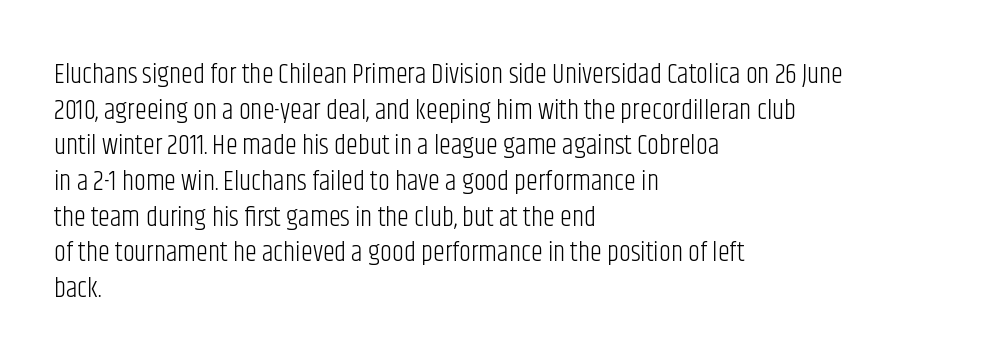
Q: Is the text bold? A: No.
Q: Is the text italic (slanted)? A: No, it is upright.
Q: Is the text underlined? A: No.
Q: How is the paragraph aligned? A: Left-aligned.
Q: Is the spacing between letters normal or unusually wide? A: Normal.
Q: Is the spacing between lines tight, normal or loose? A: Normal.
